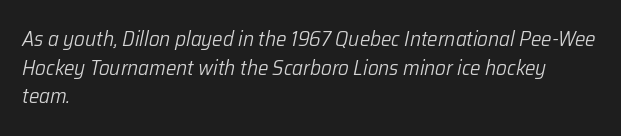
{"italic": "yes", "lean": "right", "slant_degrees": 12, "bold": "no", "underline": "no", "align": "left", "line_spacing": "normal", "line_spacing_ratio": 1.36, "letter_spacing": "normal", "letter_spacing_em": 0.0, "glyph_px": 21}
